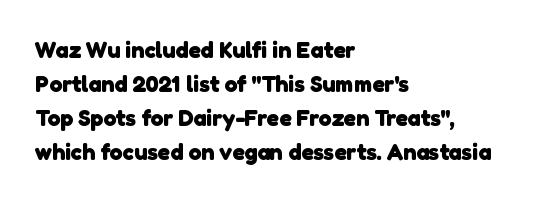
Q: Is the text bold? A: Yes.
Q: Is the text underlined? A: No.
Q: How is the paragraph aligned? A: Left-aligned.
Q: Is the spacing between letters normal or unusually wide? A: Normal.
Q: Is the spacing between lines tight, normal or loose? A: Normal.
